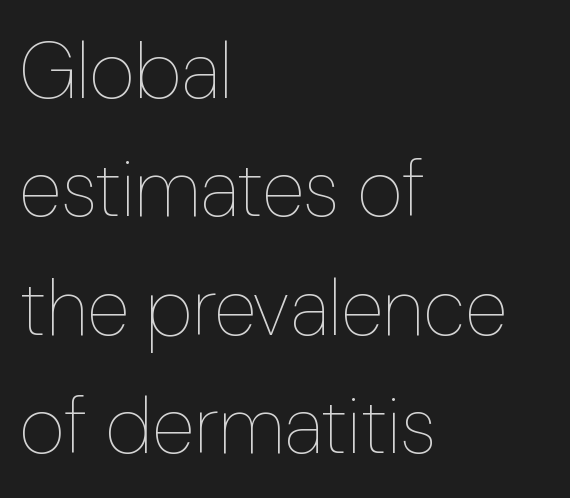
Q: Is the text bold? A: No.
Q: Is the text italic (slanted)? A: No, it is upright.
Q: Is the text underlined? A: No.
Q: How is the paragraph aligned? A: Left-aligned.
Q: Is the spacing between letters normal or unusually wide? A: Normal.
Q: Is the spacing between lines tight, normal or loose? A: Normal.
Q: Width (condensed, normal, or wide)? A: Normal.
Q: Stroke contrast? A: Low.
Q: x-height? A: Medium.
Q: Monospaced? A: No.
